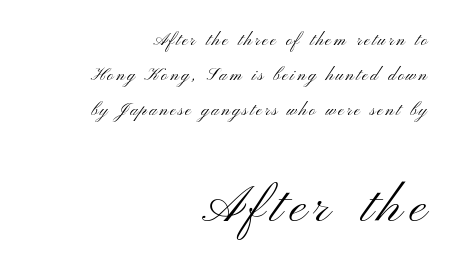
Q: Is the text bold? A: No.
Q: Is the text italic (slanted)? A: Yes.
Q: Is the typeface a serif or a sans-serif typeface? A: Sans-serif.
Q: Is the text underlined? A: No.
Q: How is the paragraph aligned? A: Right-aligned.
Q: Is the spacing between lines tight, normal or loose? A: Loose.
Q: Which block of text is set in a larger size, the first (top) or the second (bottom)? A: The second (bottom) one.
Q: Width (condensed, normal, or wide)? A: Wide.
Q: Stroke contrast? A: Medium.
Q: x-height? A: Small.
Q: Monospaced? A: No.
